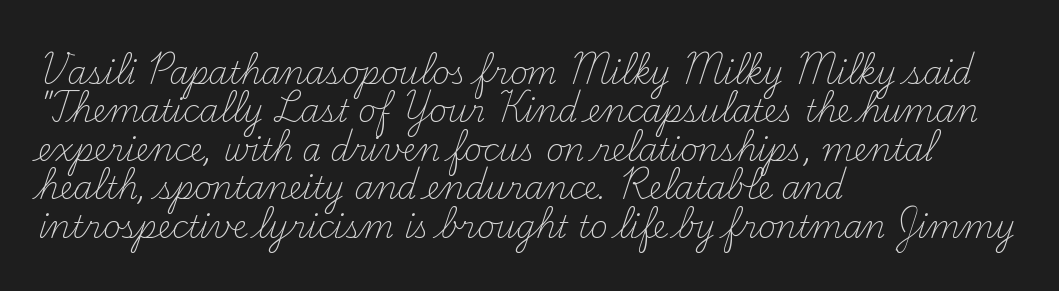
{"bold": "no", "weight": "light", "width": "normal", "stroke_contrast": "medium", "x_height": "small", "monospaced": "no", "underline": "no", "align": "left", "line_spacing_ratio": 1.24, "letter_spacing": "normal", "letter_spacing_em": 0.0, "glyph_px": 31}
